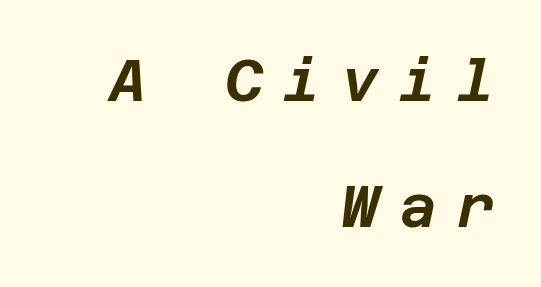
The image shows 58 px text type, italic (leaning right); set right-aligned, loose line spacing (2.17x), unusually wide letter spacing (+0.35 em), not underlined; low stroke contrast and a large x-height.
